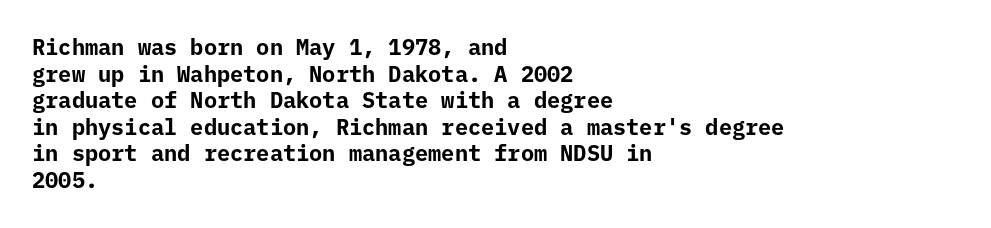
Q: Is the text bold? A: Yes.
Q: Is the text italic (slanted)? A: No, it is upright.
Q: Is the text underlined? A: No.
Q: How is the paragraph aligned? A: Left-aligned.
Q: Is the spacing between letters normal or unusually wide? A: Normal.
